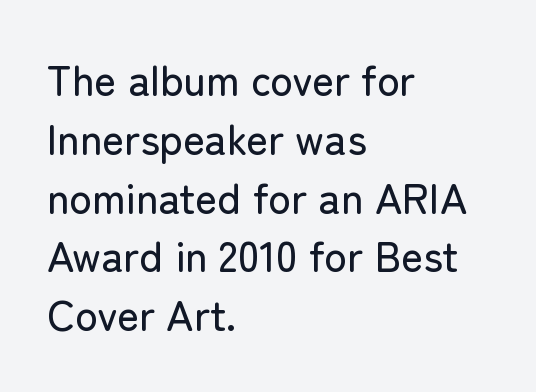
Notice how the passage keeps a crisp vertical edge on the left only. Inter-character spacing is left at the font's built-in metrics. Every character sits straight up, as roman type does. The specimen omits any rule beneath the text block's lines. Each letter keeps its own natural width here, so spacing adapts to shape. What's the leading like? Ordinary, nothing unusual.
